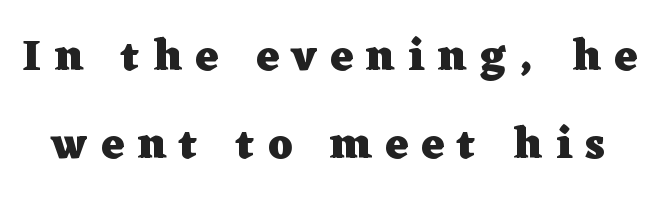
{"serif": "yes", "italic": "no", "bold": "yes", "weight": "heavy", "width": "wide", "stroke_contrast": "low", "x_height": "medium", "monospaced": "no", "underline": "no", "line_spacing": "loose", "line_spacing_ratio": 2.01, "letter_spacing": "wide", "letter_spacing_em": 0.3, "glyph_px": 44}
